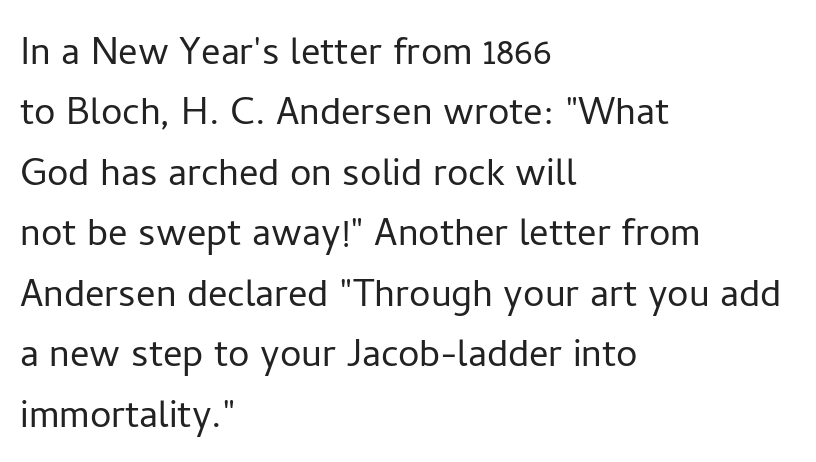
Q: Is the text bold? A: No.
Q: Is the text italic (slanted)? A: No, it is upright.
Q: Is the typeface a serif or a sans-serif typeface? A: Sans-serif.
Q: Is the text underlined? A: No.
Q: How is the paragraph aligned? A: Left-aligned.
Q: Is the spacing between letters normal or unusually wide? A: Normal.
Q: Is the spacing between lines tight, normal or loose? A: Normal.
Q: Width (condensed, normal, or wide)? A: Normal.
Q: Stroke contrast? A: Low.
Q: x-height? A: Medium.
Q: Monospaced? A: No.
